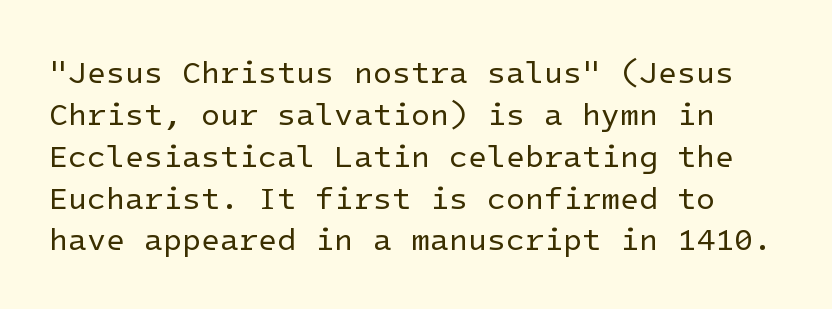
{"serif": "no", "italic": "no", "bold": "no", "weight": "regular", "width": "normal", "stroke_contrast": "low", "x_height": "medium", "underline": "no", "line_spacing": "normal", "line_spacing_ratio": 1.35, "letter_spacing": "normal", "letter_spacing_em": 0.0, "glyph_px": 31}
